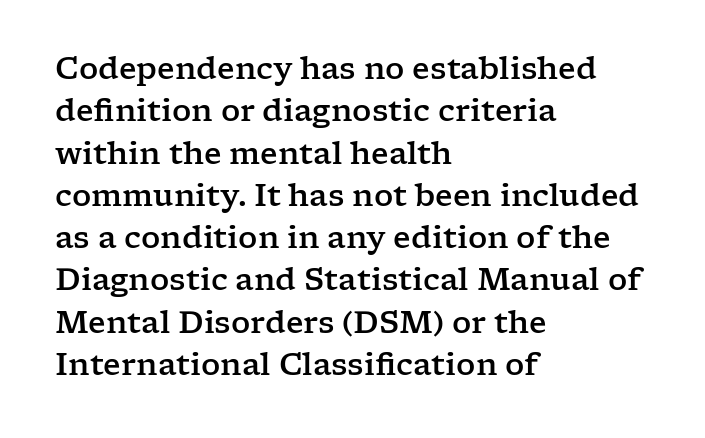
Q: Is the text italic (slanted)? A: No, it is upright.
Q: Is the typeface a serif or a sans-serif typeface? A: Serif.
Q: Is the text underlined? A: No.
Q: How is the paragraph aligned? A: Left-aligned.
Q: Is the spacing between letters normal or unusually wide? A: Normal.
Q: Is the spacing between lines tight, normal or loose? A: Normal.
Q: Width (condensed, normal, or wide)? A: Wide.
Q: Stroke contrast? A: Low.
Q: x-height? A: Medium.
Q: Monospaced? A: No.
